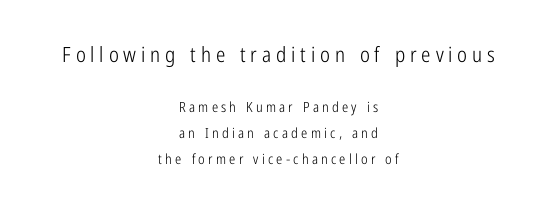
Q: Is the text bold? A: No.
Q: Is the text italic (slanted)? A: No, it is upright.
Q: Is the text underlined? A: No.
Q: How is the paragraph aligned? A: Centered.
Q: Is the spacing between letters normal or unusually wide? A: Unusually wide.
Q: Which block of text is set in a larger size, the first (top) or the second (bottom)? A: The first (top) one.
